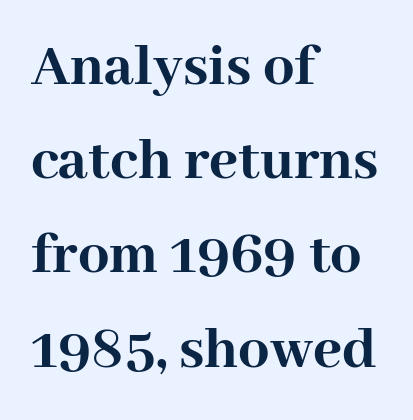
Q: Is the text bold? A: Yes.
Q: Is the text italic (slanted)? A: No, it is upright.
Q: Is the typeface a serif or a sans-serif typeface? A: Serif.
Q: Is the text underlined? A: No.
Q: How is the paragraph aligned? A: Left-aligned.
Q: Is the spacing between letters normal or unusually wide? A: Normal.
Q: Is the spacing between lines tight, normal or loose? A: Normal.
Q: Width (condensed, normal, or wide)? A: Normal.
Q: Stroke contrast? A: High.
Q: x-height? A: Medium.
Q: Monospaced? A: No.
